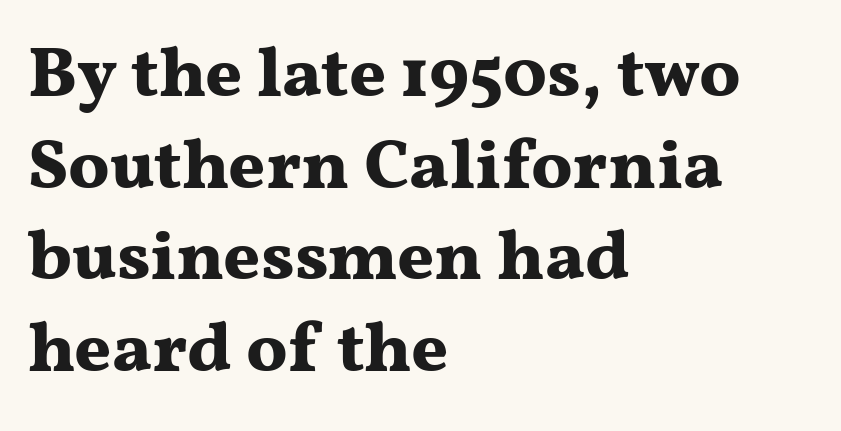
The typesetter chose a ragged-right arrangement here. Is there any slant? The stems are plumb. What's the leading like? Ordinary, nothing unusual. The letters advance in unequal steps, a hallmark of proportional type. The gaps between neighbouring characters are ordinary and unremarkable. A full-strength bold gives these letters their thick strokes.
